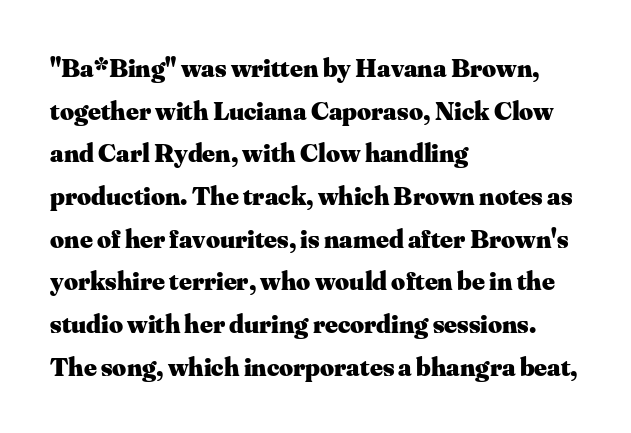
Typesetter's note: full bold, strokes at maximum text heaviness. Compared with typical paragraphs, the rows here are spaced about the same. Layout note: lines flush left. The passage shown is not underscored anywhere.
